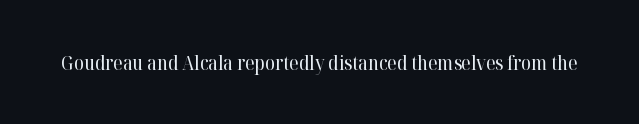
Posture: upright roman. Short note: letters normally spaced. The weight would be labelled regular, book, light, or lighter still. Lines of text with bare space underneath.
